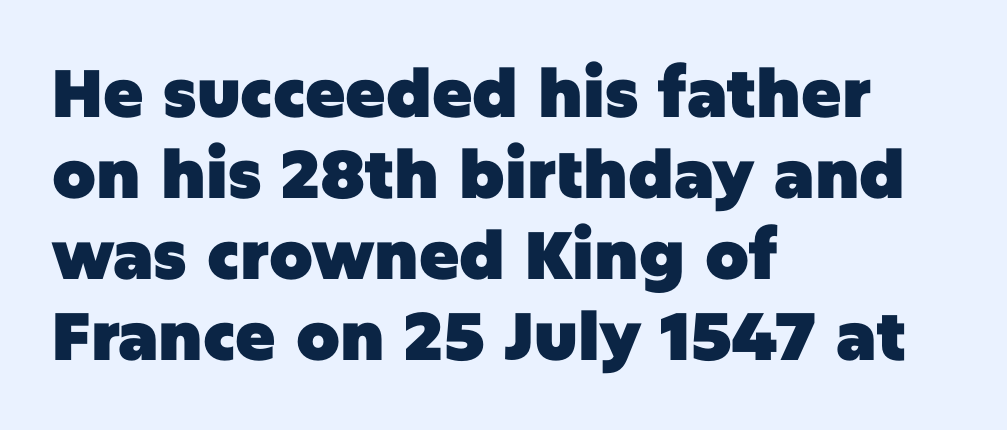
{"serif": "no", "italic": "no", "bold": "yes", "weight": "heavy", "width": "normal", "stroke_contrast": "low", "x_height": "large", "monospaced": "no", "underline": "no", "align": "left", "line_spacing_ratio": 1.21, "letter_spacing": "normal", "letter_spacing_em": 0.0, "glyph_px": 67}
